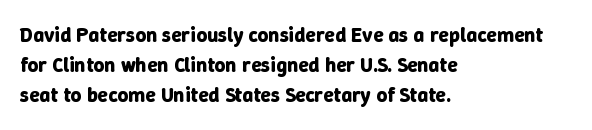
{"italic": "no", "bold": "yes", "underline": "no", "align": "left", "line_spacing": "normal", "line_spacing_ratio": 1.43, "letter_spacing": "normal", "letter_spacing_em": 0.0, "glyph_px": 21}
